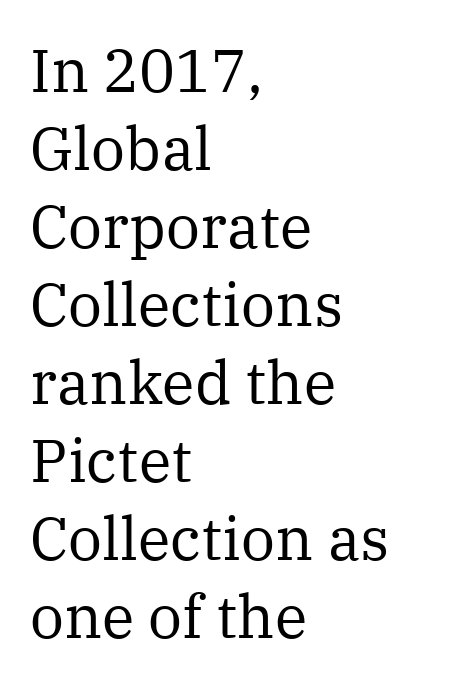
One-word summary of the alignment: left. Typographically, this falls in the serif category. Has an underline been added? It has not. Quick note: not italic, upright.
